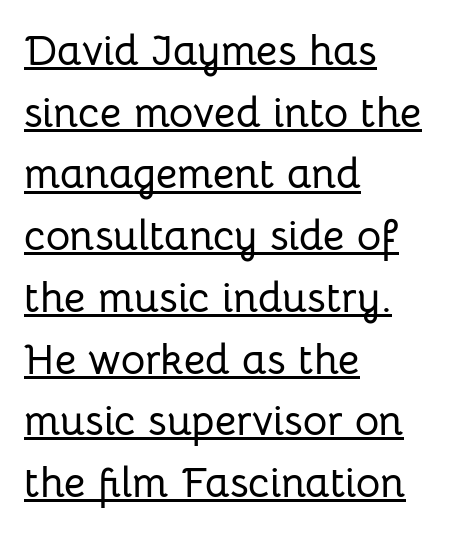
Q: Is the text italic (slanted)? A: No, it is upright.
Q: Is the typeface a serif or a sans-serif typeface? A: Sans-serif.
Q: Is the text underlined? A: Yes.
Q: How is the paragraph aligned? A: Left-aligned.
Q: Is the spacing between letters normal or unusually wide? A: Normal.
Q: Is the spacing between lines tight, normal or loose? A: Normal.
Q: Width (condensed, normal, or wide)? A: Normal.
Q: Stroke contrast? A: Low.
Q: x-height? A: Medium.
Q: Monospaced? A: No.
